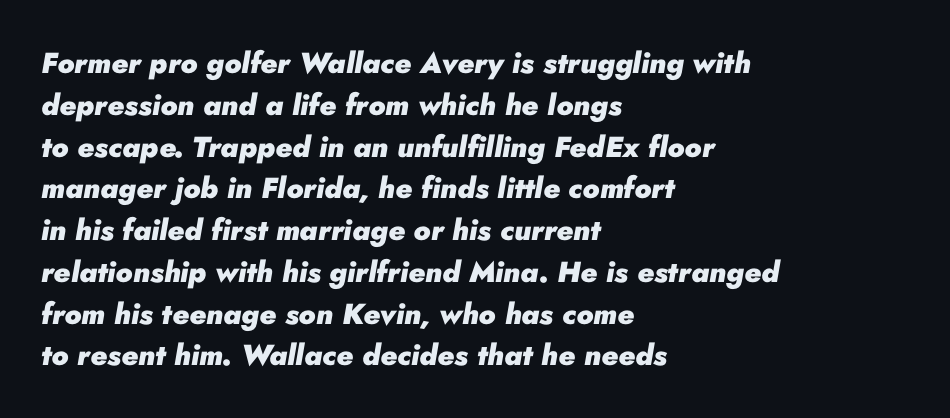
The image shows 29 px heavy type, italic (leaning right); set left-aligned, normal line spacing (1.44x), normal letter spacing, not underlined; low stroke contrast and a small x-height.
